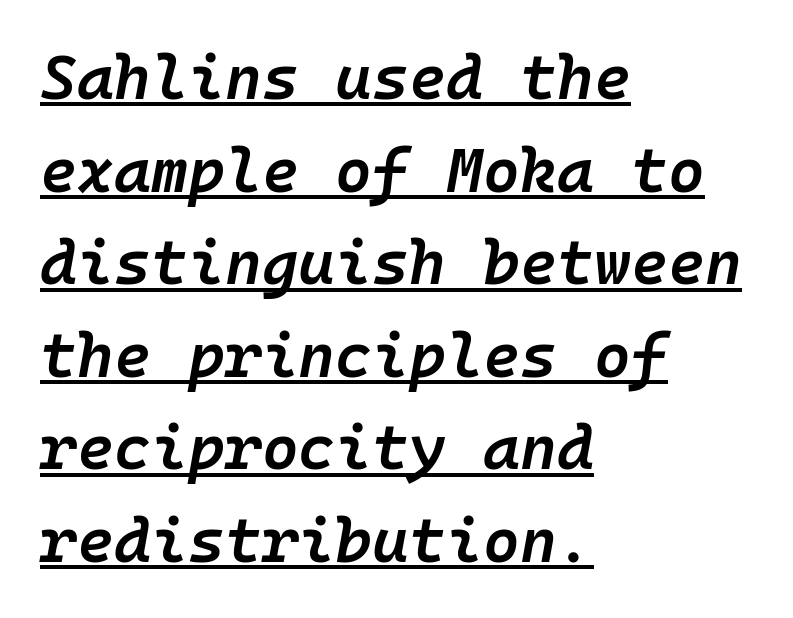
The image shows 63 px semibold type, italic (leaning right), monospaced; set left-aligned, normal line spacing (1.47x), normal letter spacing, underlined; low stroke contrast and a medium x-height.
